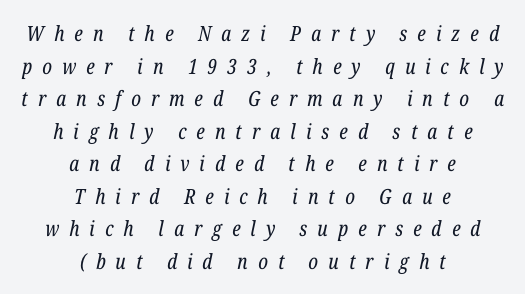
The image shows 21 px text type, italic (leaning right); set centered, normal line spacing (1.55x), unusually wide letter spacing (+0.48 em), not underlined.
